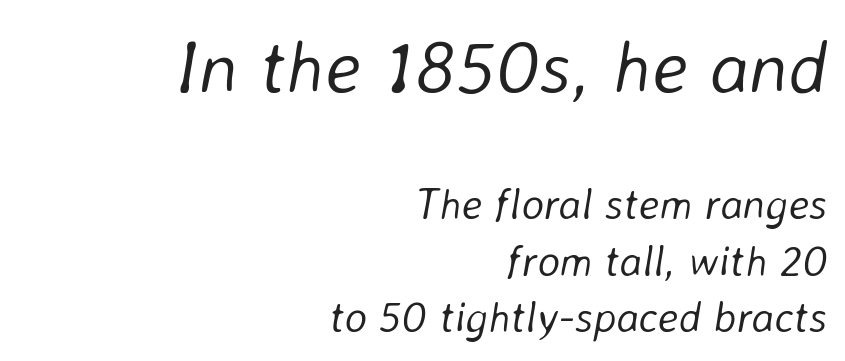
Q: Is the text bold? A: No.
Q: Is the text italic (slanted)? A: Yes, it leans right by about 8 degrees.
Q: Is the text underlined? A: No.
Q: How is the paragraph aligned? A: Right-aligned.
Q: Is the spacing between letters normal or unusually wide? A: Normal.
Q: Is the spacing between lines tight, normal or loose? A: Normal.
Q: Which block of text is set in a larger size, the first (top) or the second (bottom)? A: The first (top) one.
Q: Width (condensed, normal, or wide)? A: Normal.
Q: Stroke contrast? A: Low.
Q: x-height? A: Medium.
Q: Monospaced? A: No.
